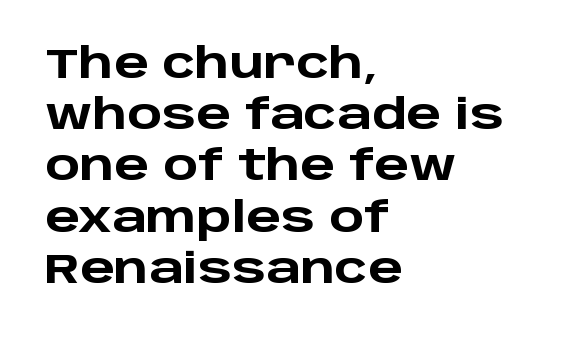
Q: Is the text bold? A: Yes.
Q: Is the text italic (slanted)? A: No, it is upright.
Q: Is the typeface a serif or a sans-serif typeface? A: Sans-serif.
Q: Is the text underlined? A: No.
Q: How is the paragraph aligned? A: Left-aligned.
Q: Is the spacing between letters normal or unusually wide? A: Normal.
Q: Is the spacing between lines tight, normal or loose? A: Normal.
Q: Width (condensed, normal, or wide)? A: Wide.
Q: Stroke contrast? A: Low.
Q: x-height? A: Large.
Q: Monospaced? A: No.
